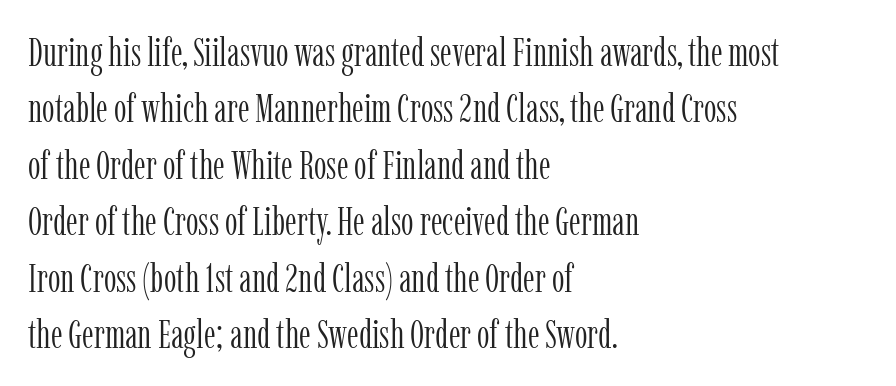
Q: Is the text bold? A: No.
Q: Is the text italic (slanted)? A: No, it is upright.
Q: Is the typeface a serif or a sans-serif typeface? A: Serif.
Q: Is the text underlined? A: No.
Q: How is the paragraph aligned? A: Left-aligned.
Q: Is the spacing between letters normal or unusually wide? A: Normal.
Q: Is the spacing between lines tight, normal or loose? A: Normal.
Q: Width (condensed, normal, or wide)? A: Condensed.
Q: Stroke contrast? A: Low.
Q: x-height? A: Medium.
Q: Monospaced? A: No.
